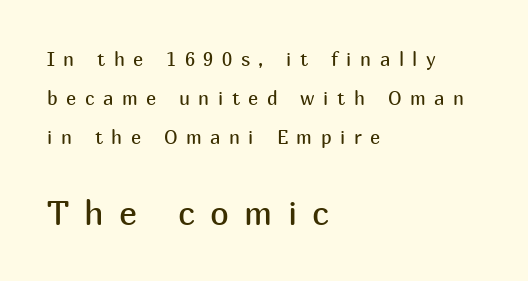
Whoever set this made the second block the dominant, larger element. These lines have a slow, spaced-out rhythm from letter to letter. The typesetting does not lean heavy: it is not bold. How would I describe the line gaps? Wide and relaxed.
